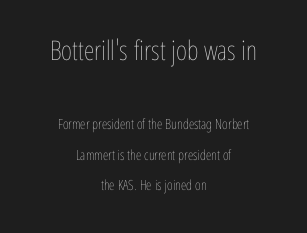
Q: Is the text bold? A: No.
Q: Is the text italic (slanted)? A: No, it is upright.
Q: Is the text underlined? A: No.
Q: How is the paragraph aligned? A: Centered.
Q: Is the spacing between letters normal or unusually wide? A: Normal.
Q: Is the spacing between lines tight, normal or loose? A: Loose.
Q: Which block of text is set in a larger size, the first (top) or the second (bottom)? A: The first (top) one.
